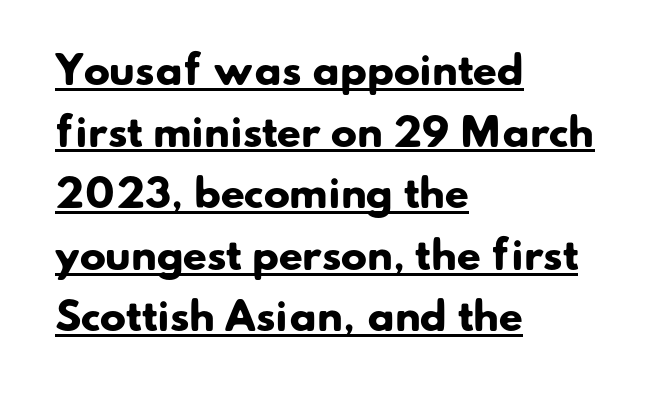
Q: Is the text bold? A: Yes.
Q: Is the typeface a serif or a sans-serif typeface? A: Sans-serif.
Q: Is the text underlined? A: Yes.
Q: How is the paragraph aligned? A: Left-aligned.
Q: Is the spacing between letters normal or unusually wide? A: Normal.
Q: Is the spacing between lines tight, normal or loose? A: Normal.
Q: Width (condensed, normal, or wide)? A: Normal.
Q: Stroke contrast? A: Low.
Q: x-height? A: Small.
Q: Monospaced? A: No.
